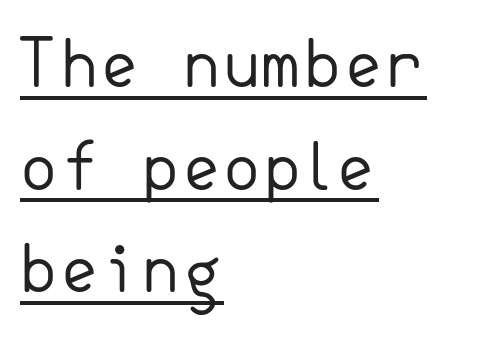
Has an underline been added? It has. No extra ink here — the face is not bold. The lines in this sample share a left origin and differ only in where they stop. Line spacing here is normal.
